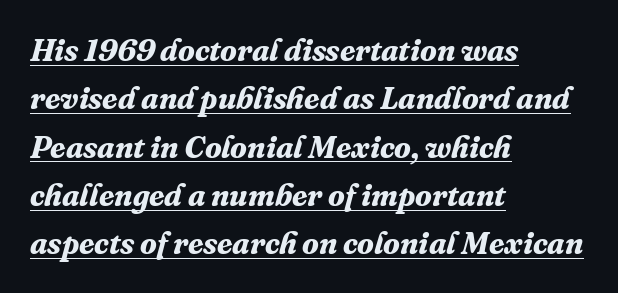
{"serif": "yes", "italic": "yes", "lean": "right", "slant_degrees": 16, "bold": "yes", "weight": "bold", "width": "normal", "stroke_contrast": "medium", "x_height": "medium", "monospaced": "no", "underline": "yes", "align": "left", "line_spacing": "normal", "line_spacing_ratio": 1.56, "letter_spacing": "normal", "letter_spacing_em": 0.0, "glyph_px": 31}
